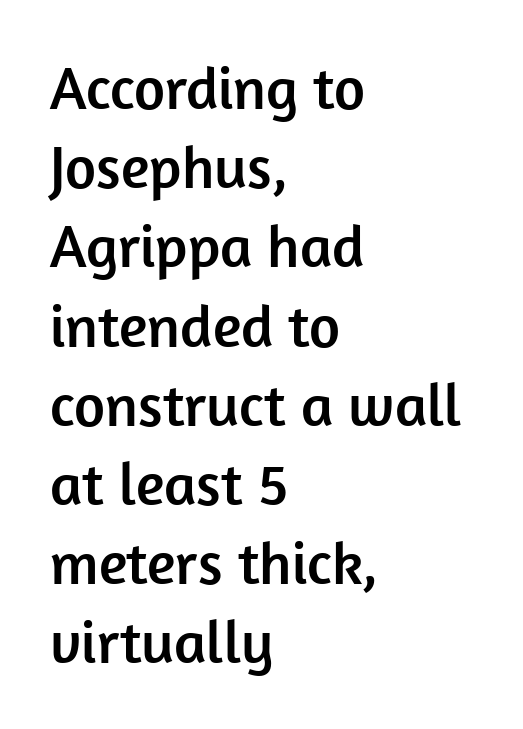
{"serif": "no", "italic": "no", "width": "normal", "stroke_contrast": "low", "x_height": "medium", "monospaced": "no", "underline": "no", "align": "left", "line_spacing": "normal", "line_spacing_ratio": 1.32, "letter_spacing": "normal", "letter_spacing_em": 0.0, "glyph_px": 60}
